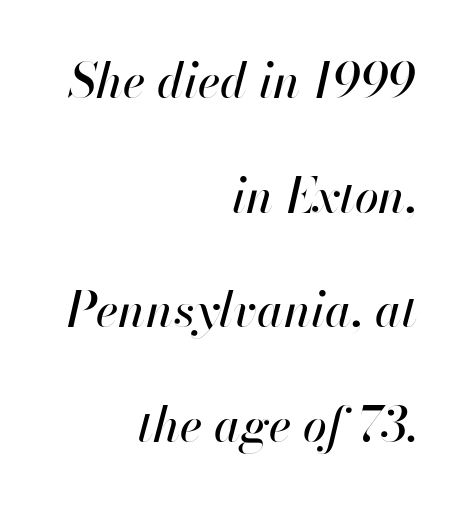
Q: Is the text italic (slanted)? A: Yes, it leans right by about 13 degrees.
Q: Is the text underlined? A: No.
Q: How is the paragraph aligned? A: Right-aligned.
Q: Is the spacing between letters normal or unusually wide? A: Normal.
Q: Is the spacing between lines tight, normal or loose? A: Loose.
Q: Width (condensed, normal, or wide)? A: Normal.
Q: Stroke contrast? A: High.
Q: x-height? A: Small.
Q: Monospaced? A: No.
